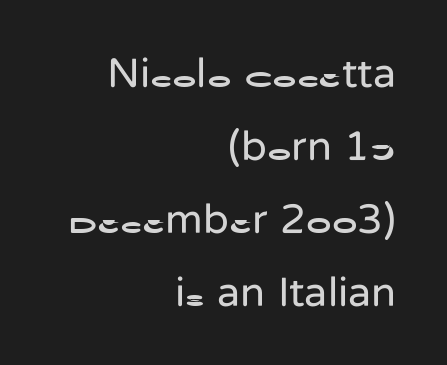
Q: Is the text bold? A: No.
Q: Is the text italic (slanted)? A: No, it is upright.
Q: Is the typeface a serif or a sans-serif typeface? A: Sans-serif.
Q: Is the text underlined? A: No.
Q: How is the paragraph aligned? A: Right-aligned.
Q: Is the spacing between letters normal or unusually wide? A: Normal.
Q: Width (condensed, normal, or wide)? A: Normal.
Q: Stroke contrast? A: Low.
Q: x-height? A: Medium.
Q: Monospaced? A: No.
